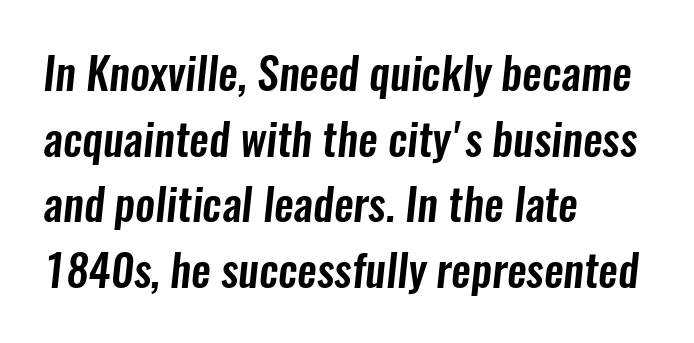
{"serif": "no", "width": "condensed", "stroke_contrast": "low", "x_height": "medium", "monospaced": "no", "underline": "no", "align": "left", "line_spacing": "normal", "line_spacing_ratio": 1.49, "letter_spacing": "normal", "letter_spacing_em": 0.0, "glyph_px": 44}
